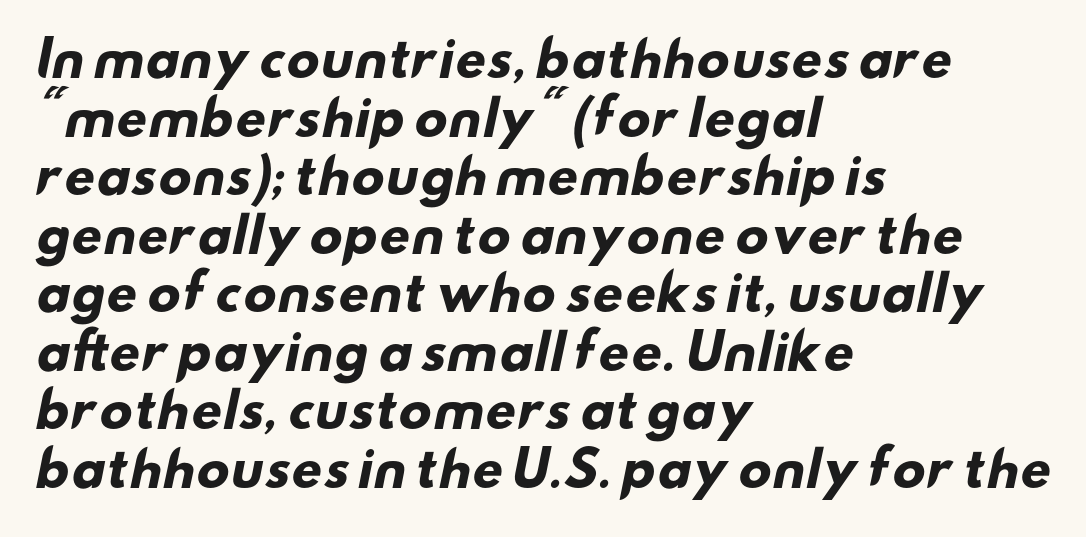
The image shows 48 px heavy, wide sans-serif type; set left-aligned, line spacing 1.22x, normal letter spacing, not underlined; low stroke contrast and a small x-height.
